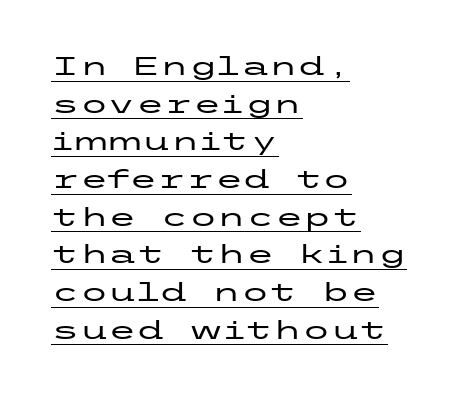
{"italic": "no", "underline": "yes", "align": "left", "line_spacing": "normal", "line_spacing_ratio": 1.45, "letter_spacing": "normal", "letter_spacing_em": 0.0, "glyph_px": 26}
